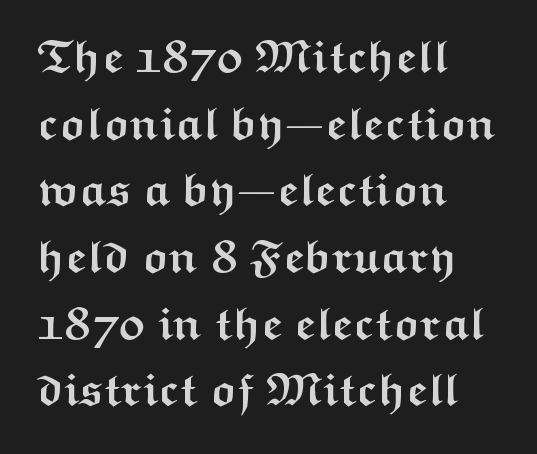
Q: Is the text bold? A: Yes.
Q: Is the text italic (slanted)? A: No, it is upright.
Q: Is the typeface a serif or a sans-serif typeface? A: Sans-serif.
Q: Is the text underlined? A: No.
Q: How is the paragraph aligned? A: Left-aligned.
Q: Is the spacing between letters normal or unusually wide? A: Normal.
Q: Is the spacing between lines tight, normal or loose? A: Normal.
Q: Width (condensed, normal, or wide)? A: Wide.
Q: Stroke contrast? A: Medium.
Q: x-height? A: Medium.
Q: Monospaced? A: No.
